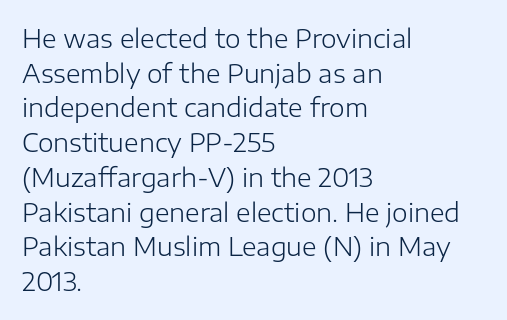
Q: Is the text bold? A: No.
Q: Is the text italic (slanted)? A: No, it is upright.
Q: Is the text underlined? A: No.
Q: How is the paragraph aligned? A: Left-aligned.
Q: Is the spacing between letters normal or unusually wide? A: Normal.
Q: Is the spacing between lines tight, normal or loose? A: Normal.
